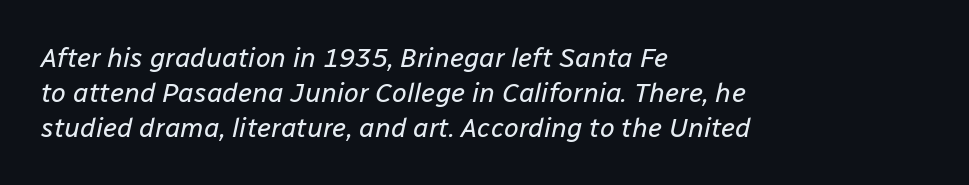
{"italic": "yes", "lean": "right", "slant_degrees": 12, "bold": "no", "underline": "no", "align": "left", "line_spacing": "normal", "line_spacing_ratio": 1.29, "letter_spacing": "normal", "letter_spacing_em": 0.0, "glyph_px": 27}
